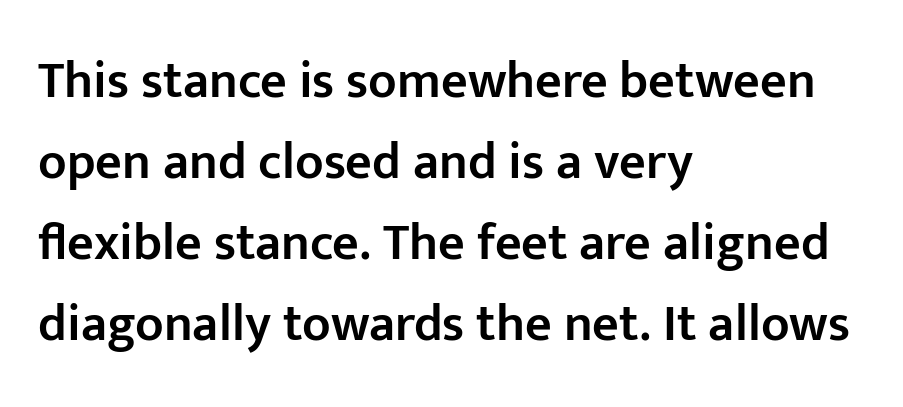
Q: Is the text bold? A: Semi-bold.
Q: Is the text italic (slanted)? A: No, it is upright.
Q: Is the typeface a serif or a sans-serif typeface? A: Sans-serif.
Q: Is the text underlined? A: No.
Q: How is the paragraph aligned? A: Left-aligned.
Q: Is the spacing between letters normal or unusually wide? A: Normal.
Q: Is the spacing between lines tight, normal or loose? A: Normal.
Q: Width (condensed, normal, or wide)? A: Normal.
Q: Stroke contrast? A: Low.
Q: x-height? A: Medium.
Q: Monospaced? A: No.
